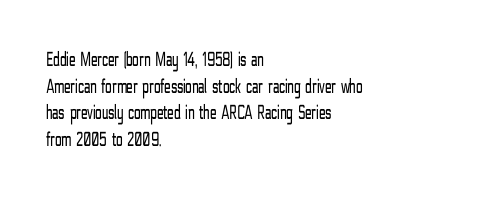
Summary of weight: not heavy and not bold. The vertical gap from one line to the next is medium. The type is set solid horizontally, with unmodified tracking. No italicization has been applied; the sample stays upright. The paragraph shown leans on its left margin. The gap between lines stays unmarked.
